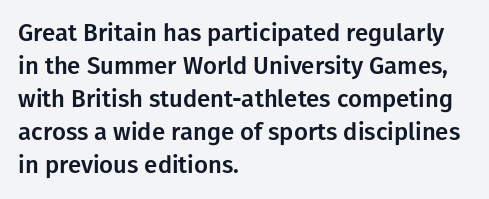
Q: Is the text italic (slanted)? A: No, it is upright.
Q: Is the text underlined? A: No.
Q: How is the paragraph aligned? A: Left-aligned.
Q: Is the spacing between letters normal or unusually wide? A: Normal.
Q: Is the spacing between lines tight, normal or loose? A: Normal.
